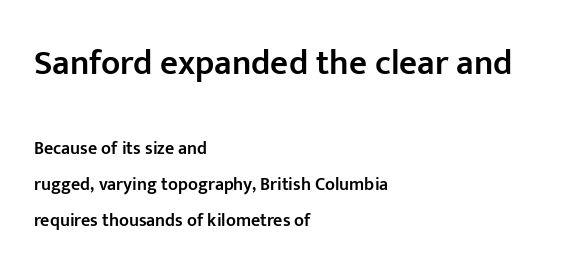
The rag falls on the right side of this text block. Classification — sans serif. The rendering uses a large line-height, opening up the rows. Posture: straight, roman, zero tilt.
